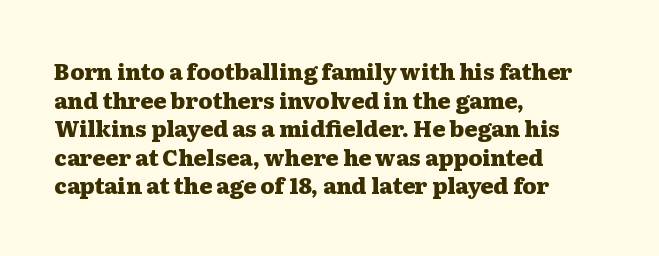
Teacher's note: observe the even left margin — that is flush-left alignment. You can tell it's not italic because the verticals are truly vertical. Words float on clear page, feet unadorned. The letterforms sit shoulder to shoulder at normal distance.
